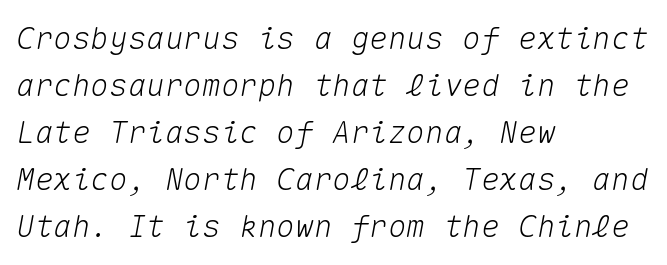
Standard letterfit; no display-style spreading of the glyphs. It's the slanting kind of type. Reading down the column, the eye jumps a familiar distance to each next line. Every character here occupies the same horizontal width, giving the sample a typewriter-like rhythm. Quick note: underline off. Visually the block forms a straight wall on the left and a jagged coastline on the right.
